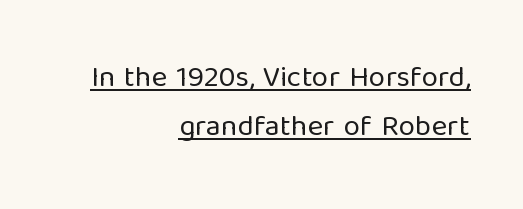
The image shows 30 px regular-weight sans-serif type, upright; set right-aligned, normal line spacing (1.63x), normal letter spacing, underlined; low stroke contrast and a medium x-height.
